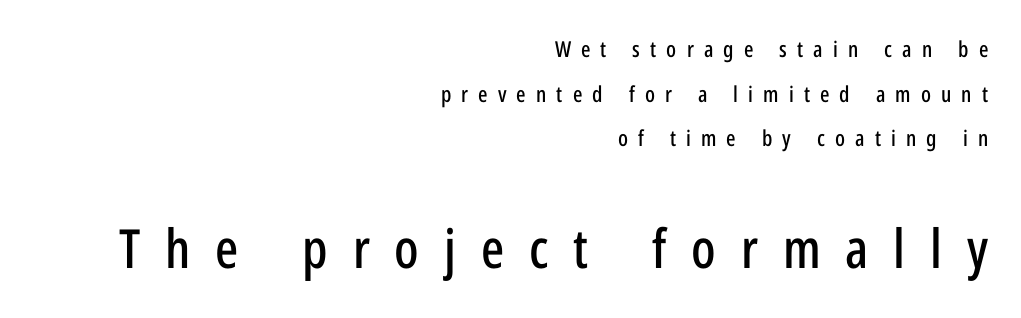
Examine the stroke ends and you'll find no serifs. The passage shown stacks its lines with a broad gap. Does the copy run flush right? Yes — the right margin is perfectly even. Rendered with straight, roman letterforms.
